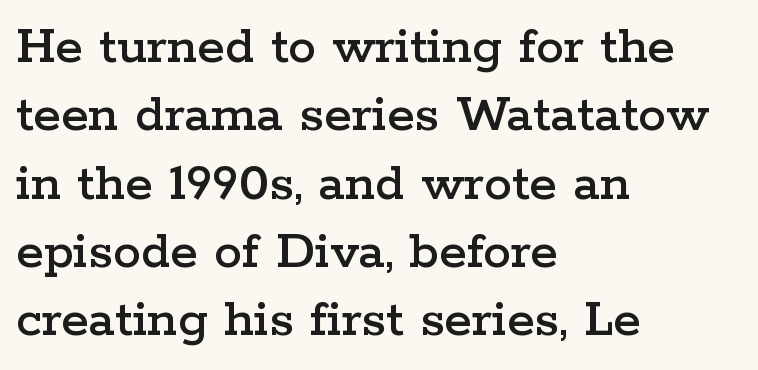
Q: Is the text italic (slanted)? A: No, it is upright.
Q: Is the typeface a serif or a sans-serif typeface? A: Serif.
Q: Is the text underlined? A: No.
Q: How is the paragraph aligned? A: Left-aligned.
Q: Is the spacing between letters normal or unusually wide? A: Normal.
Q: Width (condensed, normal, or wide)? A: Wide.
Q: Stroke contrast? A: Low.
Q: x-height? A: Medium.
Q: Monospaced? A: No.
